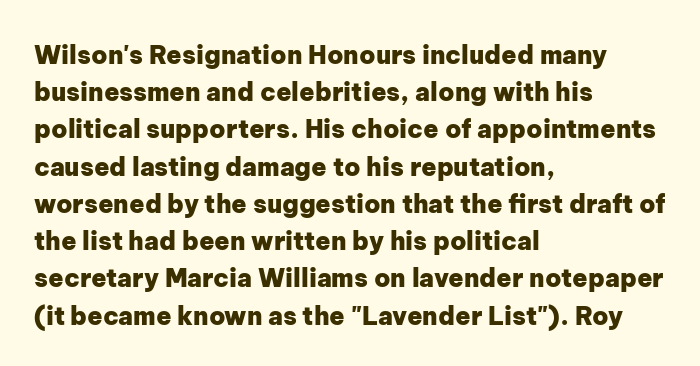
The image shows 25 px bold type, upright; set left-aligned, normal line spacing (1.49x), normal letter spacing, not underlined.
